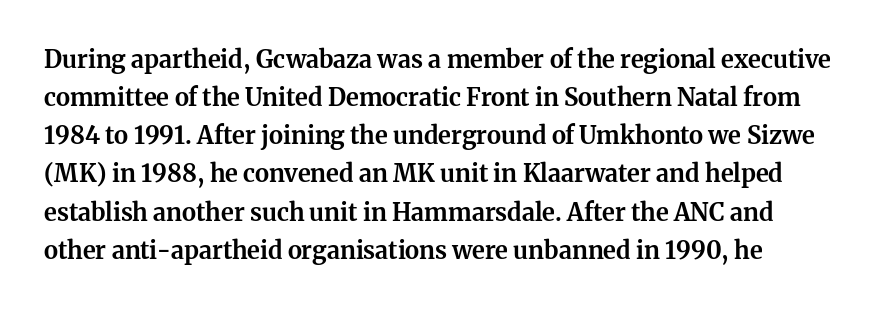
The image shows 24 px bold type, upright; set normal line spacing (1.59x), normal letter spacing, not underlined.
